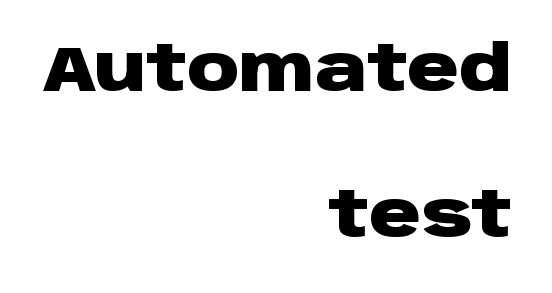
The image shows 64 px heavy, wide sans-serif type, upright; set right-aligned, loose line spacing (2.28x), normal letter spacing, not underlined; low stroke contrast and a large x-height.
